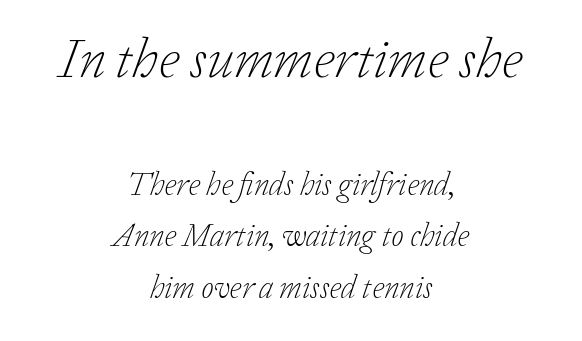
The image shows 56 px light serif type, italic (leaning right); set centered, normal line spacing (1.62x), normal letter spacing, not underlined; the first (top) block is 1.75x larger; low stroke contrast and a medium x-height.
